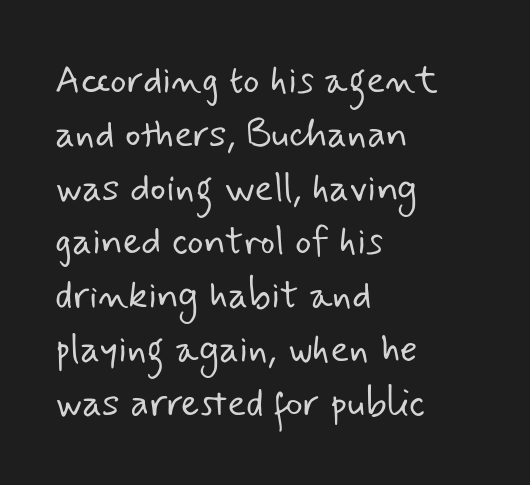
{"serif": "no", "bold": "no", "weight": "light", "width": "normal", "stroke_contrast": "low", "x_height": "small", "monospaced": "no", "underline": "no", "align": "left", "line_spacing": "normal", "line_spacing_ratio": 1.38, "letter_spacing": "normal", "letter_spacing_em": 0.0, "glyph_px": 39}
